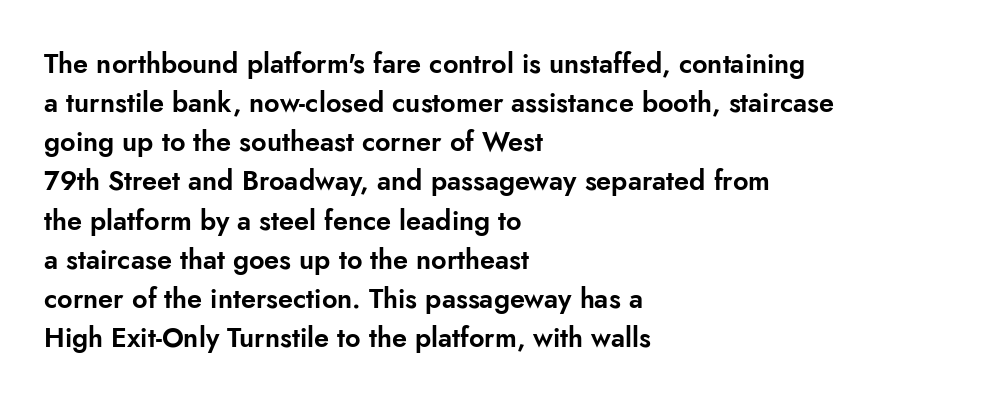
The image shows 27 px text type, upright; set left-aligned, normal line spacing (1.45x), normal letter spacing, not underlined.
